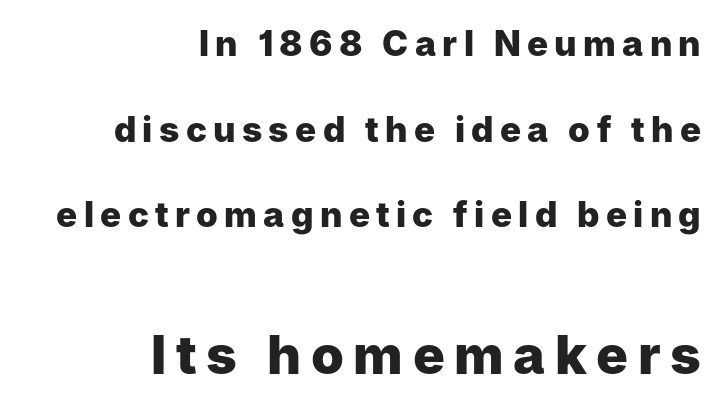
Q: Is the text bold? A: Yes.
Q: Is the text italic (slanted)? A: No, it is upright.
Q: Is the typeface a serif or a sans-serif typeface? A: Sans-serif.
Q: Is the text underlined? A: No.
Q: How is the paragraph aligned? A: Right-aligned.
Q: Is the spacing between lines tight, normal or loose? A: Loose.
Q: Which block of text is set in a larger size, the first (top) or the second (bottom)? A: The second (bottom) one.
Q: Width (condensed, normal, or wide)? A: Normal.
Q: Stroke contrast? A: Low.
Q: x-height? A: Medium.
Q: Monospaced? A: No.
